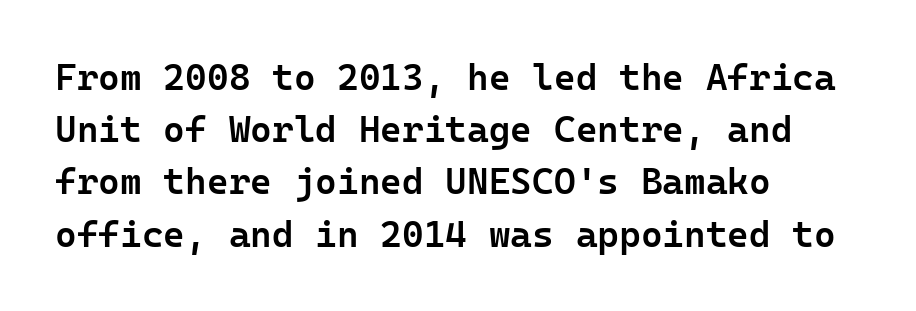
The image shows 37 px semibold sans-serif type, upright; set left-aligned, normal line spacing (1.41x), normal letter spacing, not underlined; low stroke contrast and a medium x-height.
